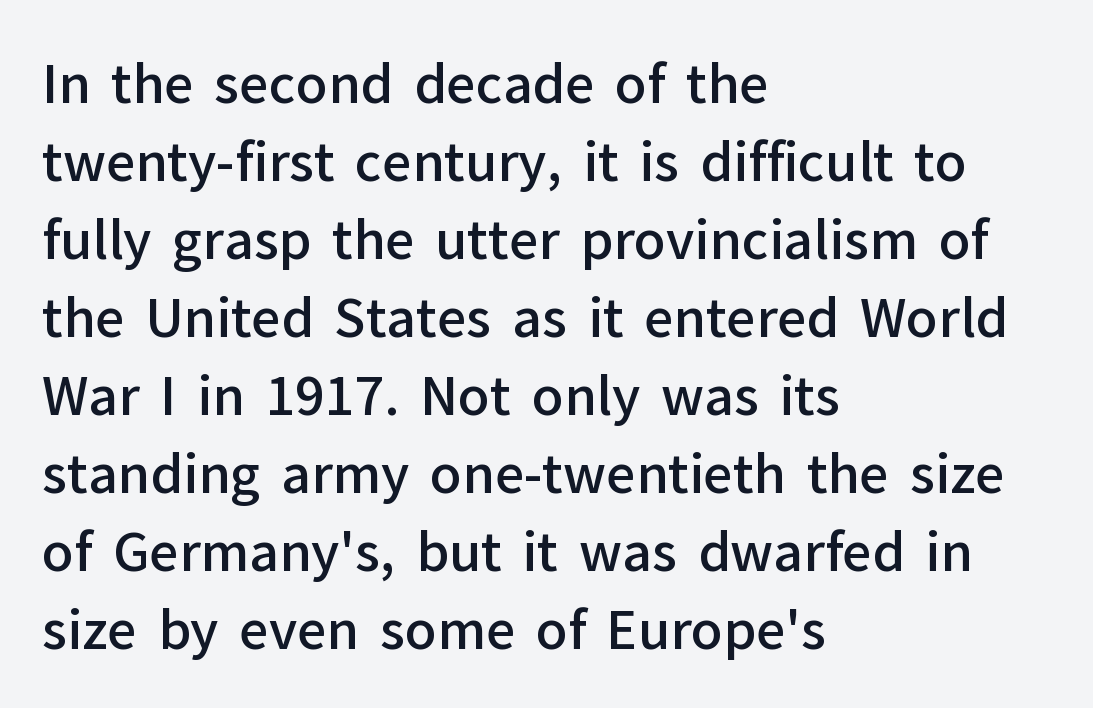
The image shows 52 px semibold sans-serif type, upright; set left-aligned, normal line spacing (1.5x), normal letter spacing, not underlined; low stroke contrast and a medium x-height.
